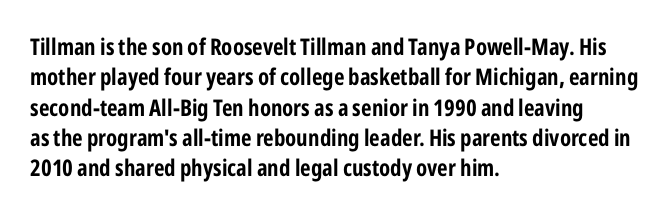
The image shows 23 px bold type, upright; set left-aligned, normal line spacing (1.32x), normal letter spacing, not underlined.
